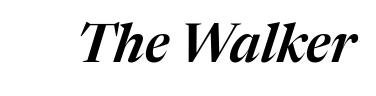
These lines are rendered in a variable-pitch font. In terms of posture, this sample is oblique. The face used here is rendered with its standard letterfit. The area under the type is left untouched.
